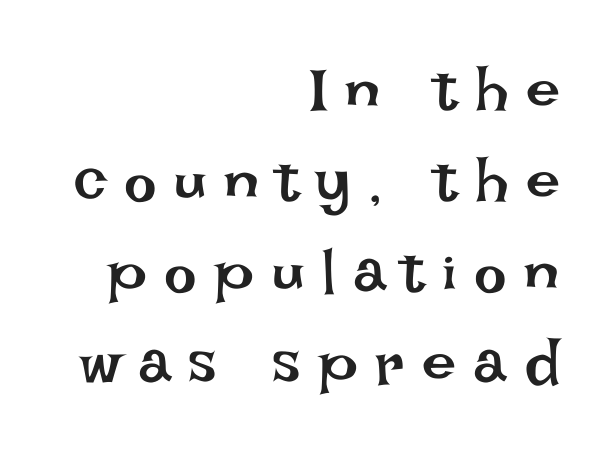
Q: Is the text bold? A: No.
Q: Is the text italic (slanted)? A: No, it is upright.
Q: Is the text underlined? A: No.
Q: How is the paragraph aligned? A: Right-aligned.
Q: Is the spacing between letters normal or unusually wide? A: Unusually wide.
Q: Is the spacing between lines tight, normal or loose? A: Normal.
Q: Width (condensed, normal, or wide)? A: Normal.
Q: Stroke contrast? A: Low.
Q: x-height? A: Large.
Q: Monospaced? A: No.
